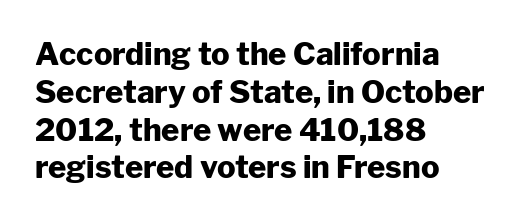
Varying glyph widths throughout — classic text-font behaviour. The passage shown is emphatically bold. The gap between lines stays unmarked. This sample is left-justified, so line endings fall wherever the words run out. No feet cap the strokes, marking this as sans-serif type.
